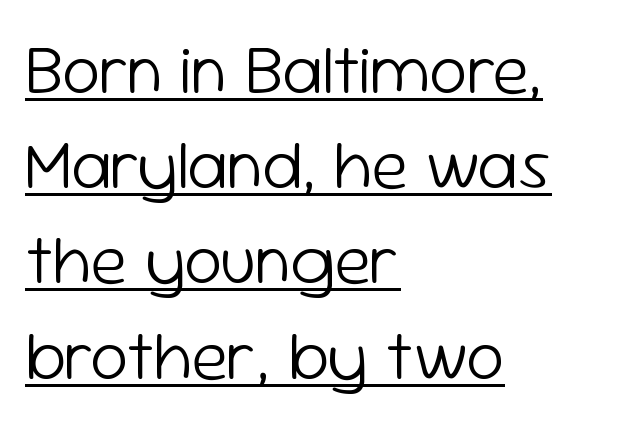
Vertically, the passage feels balanced, rows spaced as you'd expect. The lines are quadded left. Somebody hit Ctrl+U on this one — the words are underlined. Nope, no serifs anywhere on these letters. The rendering uses natural spacing where letterforms have individual widths.
